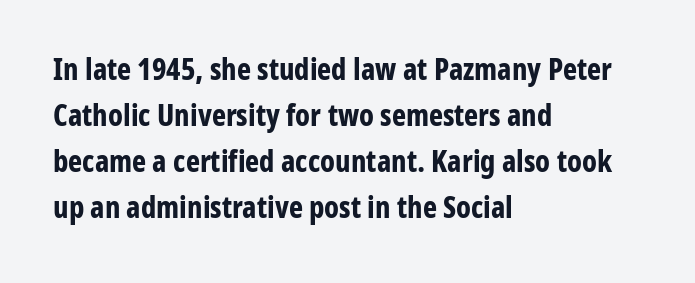
Notice how the passage keeps a crisp vertical edge on the left only. Looks like regular typesetting: each glyph gets only the width it needs. Each word holds together tightly as a unit, with standard inter-letter gaps. The passage shown is emphatically bold.
